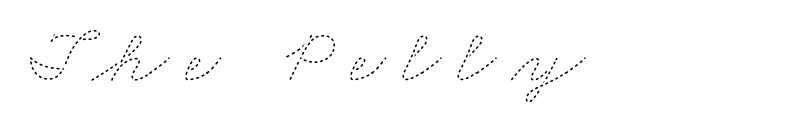
{"bold": "no", "weight": "thin", "width": "wide", "stroke_contrast": "low", "x_height": "small", "monospaced": "no", "underline": "no", "letter_spacing": "wide", "letter_spacing_em": 0.2, "glyph_px": 79}
